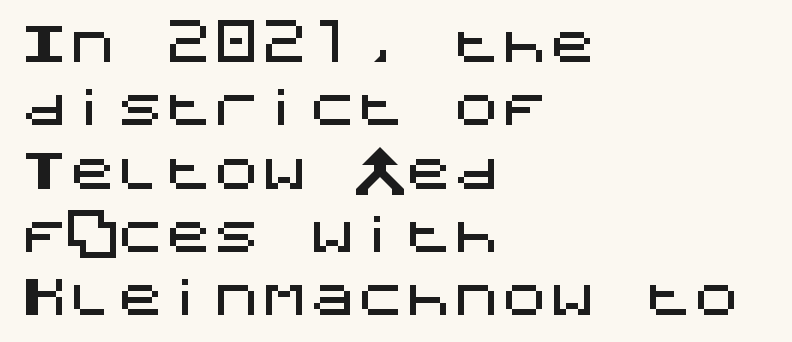
{"serif": "no", "italic": "no", "width": "normal", "stroke_contrast": "medium", "x_height": "large", "underline": "no", "align": "left", "line_spacing": "normal", "line_spacing_ratio": 1.32, "letter_spacing": "normal", "letter_spacing_em": 0.0, "glyph_px": 48}
